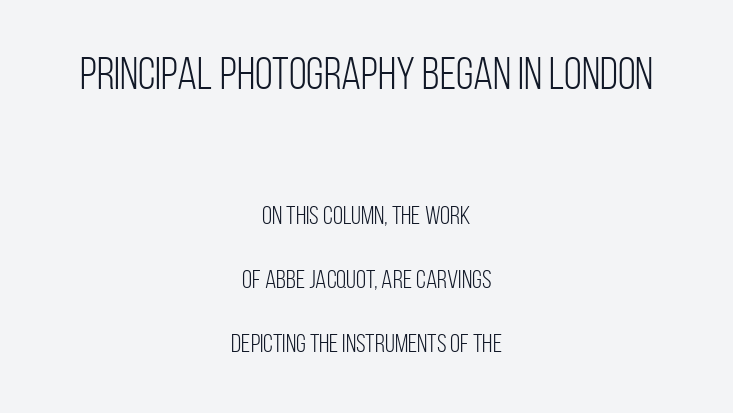
Do the letters lean? They stand straight. Visually, the top section dominates because its glyphs are scaled up. Think of a printed novel: that variable character pitch is what you see here. Both edges are ragged and mirror each other, which tells us the setting is centered.
